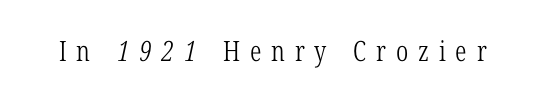
The image shows 28 px light, condensed serif type; set unusually wide letter spacing (+0.35 em), not underlined; low stroke contrast and a medium x-height.
